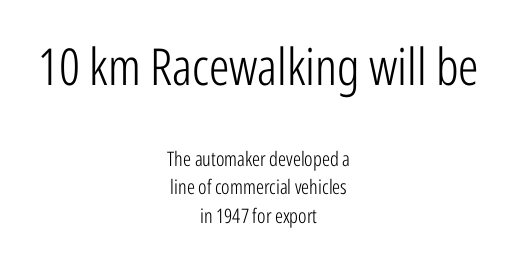
Nobody drew a line under any word here. The weight tops out at a normal text grade. Here the glyphs are tracked normally, forming tight word shapes. Two sizes are in play, and the larger belongs to the first block. Honestly, the row spacing looks completely unremarkable.
